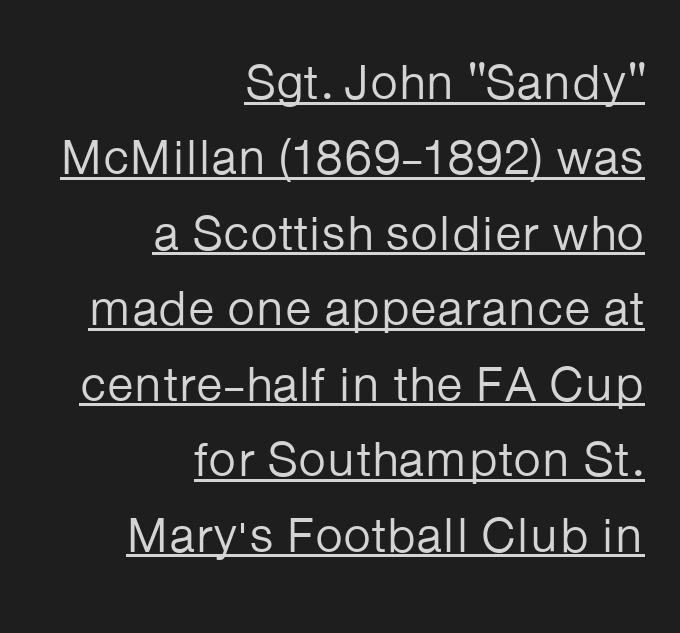
Q: Is the text bold? A: No.
Q: Is the text italic (slanted)? A: No, it is upright.
Q: Is the typeface a serif or a sans-serif typeface? A: Sans-serif.
Q: Is the text underlined? A: Yes.
Q: How is the paragraph aligned? A: Right-aligned.
Q: Is the spacing between letters normal or unusually wide? A: Normal.
Q: Is the spacing between lines tight, normal or loose? A: Normal.
Q: Width (condensed, normal, or wide)? A: Normal.
Q: Stroke contrast? A: Low.
Q: x-height? A: Medium.
Q: Monospaced? A: No.
